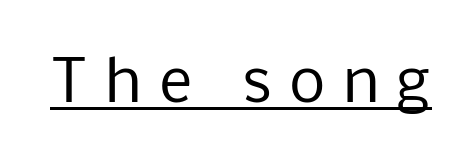
Q: Is the text bold? A: No.
Q: Is the text italic (slanted)? A: No, it is upright.
Q: Is the typeface a serif or a sans-serif typeface? A: Sans-serif.
Q: Is the text underlined? A: Yes.
Q: Is the spacing between letters normal or unusually wide? A: Unusually wide.
Q: Width (condensed, normal, or wide)? A: Normal.
Q: Stroke contrast? A: Low.
Q: x-height? A: Medium.
Q: Monospaced? A: No.
